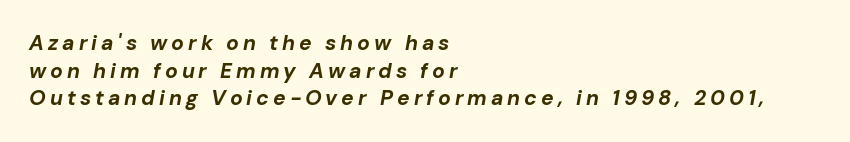
The gap between lines stays unmarked. Does the lettering tilt? It does — this is italic. These lines sit exactly where default settings would place them. The compositor pushed each line to the left boundary. The font is running at its bold setting.
